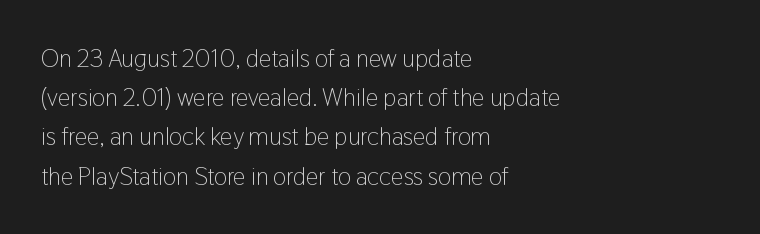
Is this a heavy cut? Hardly; it is regular or lighter. In CSS terms this would be text-align: left. Words appear dense and cohesive because spacing is normal. The gap between lines stays unmarked. Reading down the column, the eye jumps a familiar distance to each next line. This is roman type, the default non-slanted kind.
